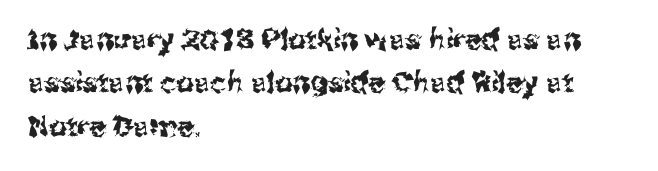
Q: Is the text italic (slanted)? A: No, it is upright.
Q: Is the typeface a serif or a sans-serif typeface? A: Sans-serif.
Q: Is the text underlined? A: No.
Q: How is the paragraph aligned? A: Left-aligned.
Q: Is the spacing between letters normal or unusually wide? A: Normal.
Q: Is the spacing between lines tight, normal or loose? A: Normal.
Q: Width (condensed, normal, or wide)? A: Normal.
Q: Stroke contrast? A: Medium.
Q: x-height? A: Medium.
Q: Monospaced? A: No.
